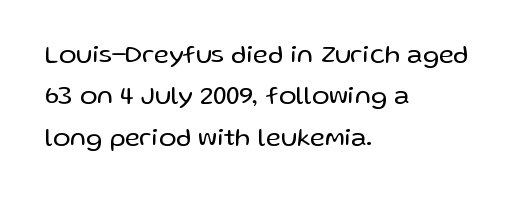
The image shows 26 px text type, upright; set left-aligned, normal line spacing (1.59x), normal letter spacing, not underlined.
